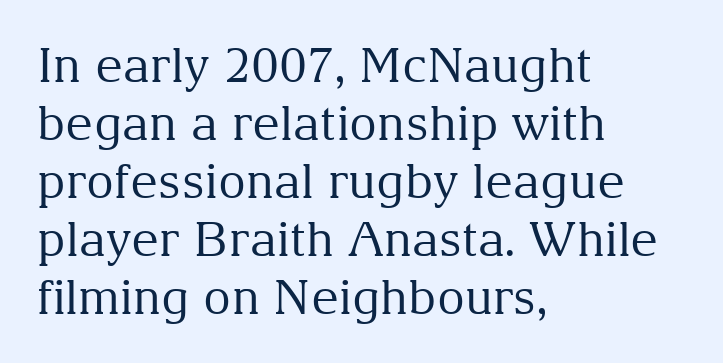
The image shows 48 px regular-weight serif type, upright; set left-aligned, line spacing 1.21x, normal letter spacing, not underlined; medium stroke contrast and a medium x-height.
